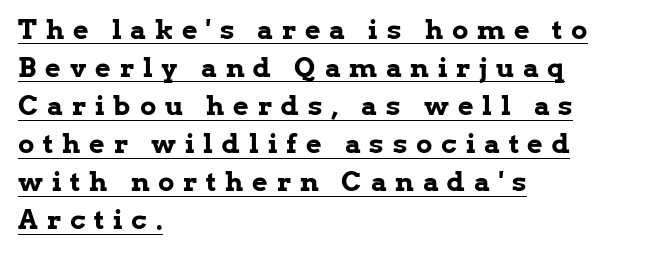
The image shows 27 px bold type, upright; set left-aligned, normal line spacing (1.41x), unusually wide letter spacing (+0.33 em), underlined.
